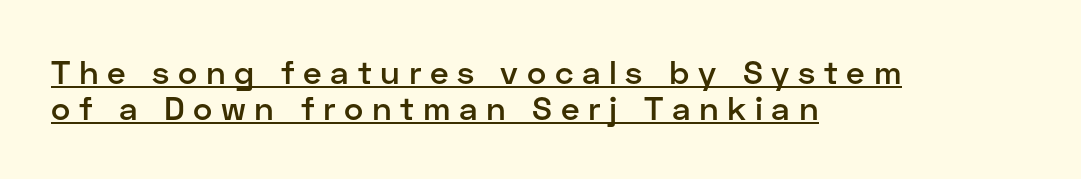
The image shows 33 px semibold sans-serif type, upright; set left-aligned, tight line spacing (1.08x), unusually wide letter spacing (+0.26 em), underlined; low stroke contrast and a medium x-height.
